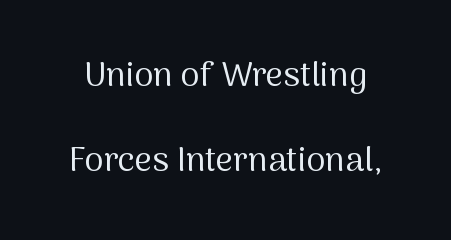
Q: Is the text bold? A: No.
Q: Is the text italic (slanted)? A: No, it is upright.
Q: Is the typeface a serif or a sans-serif typeface? A: Sans-serif.
Q: Is the text underlined? A: No.
Q: Is the spacing between letters normal or unusually wide? A: Normal.
Q: Is the spacing between lines tight, normal or loose? A: Loose.
Q: Width (condensed, normal, or wide)? A: Normal.
Q: Stroke contrast? A: Medium.
Q: x-height? A: Medium.
Q: Monospaced? A: No.
